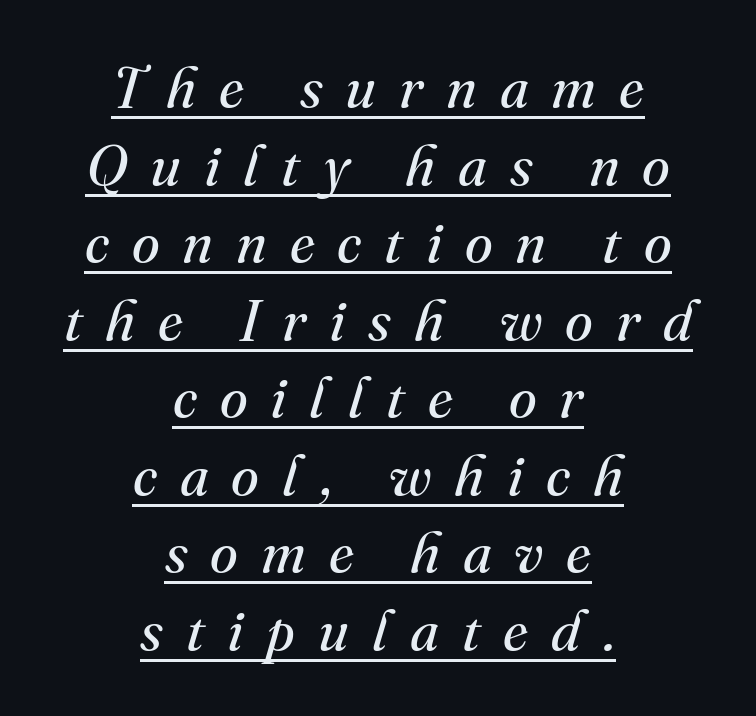
Character widths vary here, with narrow letters taking less room than wide ones. This block has exactly the height ordinary leading produces. Each word looks stretched out because of the extra space between its letters. The text was rendered using a seriffed face with decorative stroke endings. No letter is thick-stroked: the sample isn't bold.
